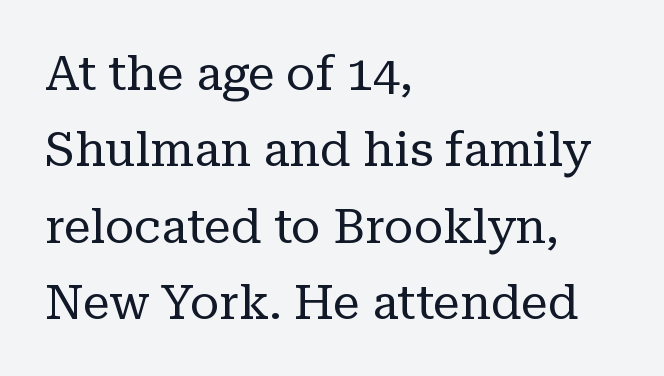
The image shows 48 px regular-weight serif type, upright; set left-aligned, normal line spacing (1.59x), normal letter spacing, not underlined; low stroke contrast and a medium x-height.
